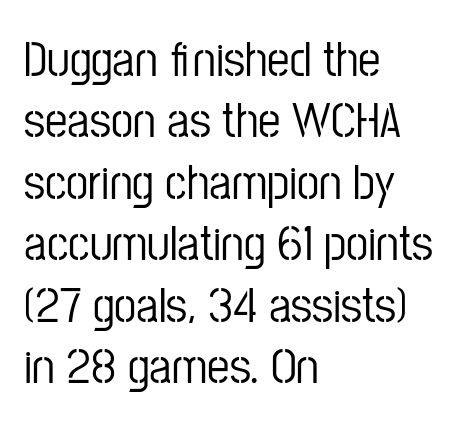
{"serif": "no", "italic": "no", "width": "condensed", "stroke_contrast": "low", "x_height": "medium", "monospaced": "no", "underline": "no", "align": "left", "line_spacing_ratio": 1.23, "letter_spacing": "normal", "letter_spacing_em": 0.0, "glyph_px": 50}
